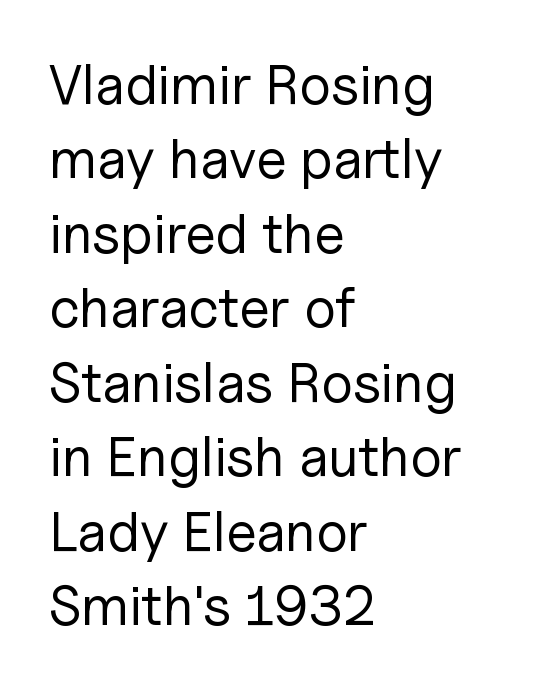
Q: Is the text bold? A: No.
Q: Is the text italic (slanted)? A: No, it is upright.
Q: Is the typeface a serif or a sans-serif typeface? A: Sans-serif.
Q: Is the text underlined? A: No.
Q: How is the paragraph aligned? A: Left-aligned.
Q: Is the spacing between letters normal or unusually wide? A: Normal.
Q: Is the spacing between lines tight, normal or loose? A: Normal.
Q: Width (condensed, normal, or wide)? A: Normal.
Q: Stroke contrast? A: Low.
Q: x-height? A: Medium.
Q: Monospaced? A: No.
